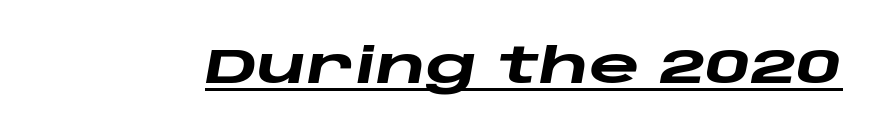
The image shows 49 px heavy, wide type, italic (leaning right); set normal letter spacing, underlined; low stroke contrast and a large x-height.
